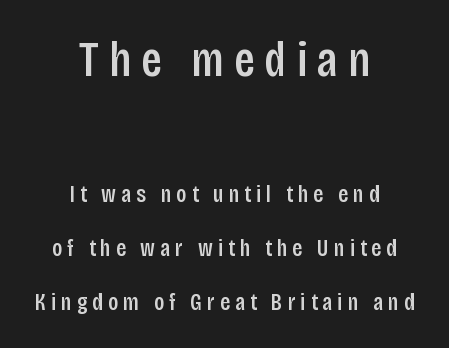
The image shows 49 px condensed sans-serif type, upright; set centered, loose line spacing (2.25x), unusually wide letter spacing (+0.21 em), not underlined; the first (top) block is 2.04x larger; low stroke contrast and a large x-height.
